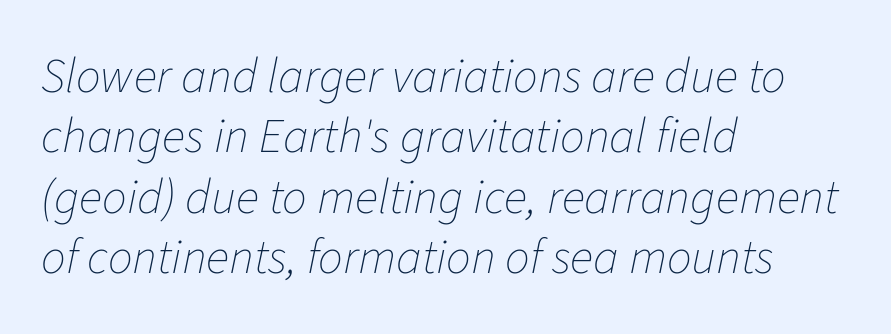
{"italic": "yes", "lean": "right", "slant_degrees": 11, "bold": "no", "weight": "thin", "width": "normal", "stroke_contrast": "low", "x_height": "medium", "monospaced": "no", "underline": "no", "align": "left", "line_spacing_ratio": 1.23, "letter_spacing": "normal", "letter_spacing_em": 0.0, "glyph_px": 49}
